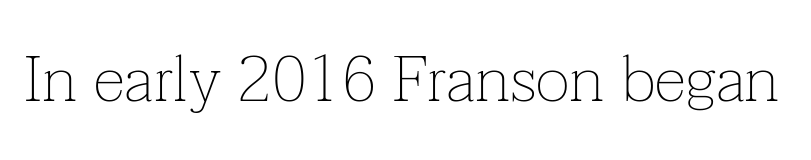
The image shows 65 px thin serif type, upright; set normal letter spacing, not underlined; low stroke contrast and a medium x-height.
